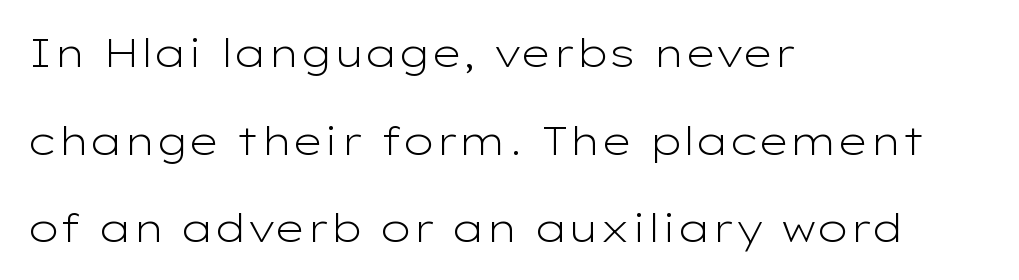
The image shows 40 px light, wide sans-serif type, upright; set left-aligned, loose line spacing (2.19x), normal letter spacing, not underlined; low stroke contrast and a medium x-height.
